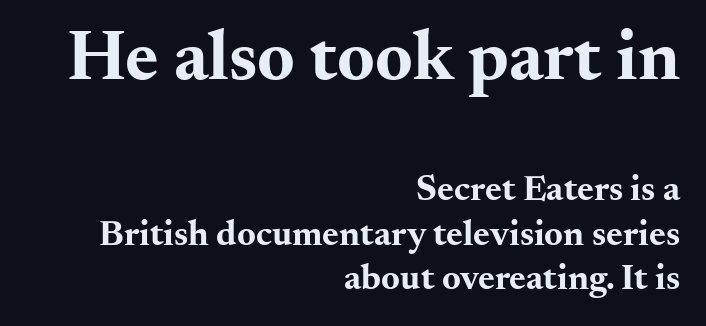
The image shows 72 px bold, wide serif type, upright; set right-aligned, line spacing 1.24x, normal letter spacing, not underlined; the first (top) block is 2.0x larger; medium stroke contrast and a small x-height.
